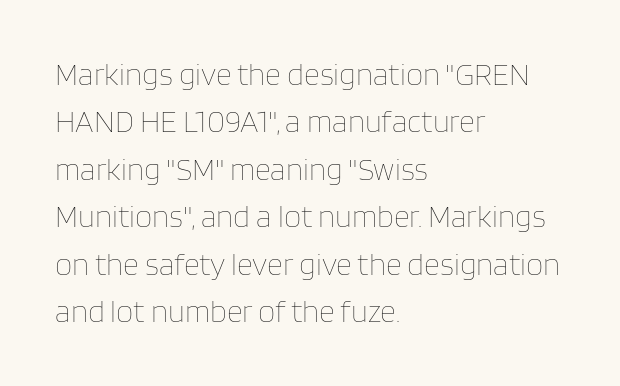
Q: Is the text bold? A: No.
Q: Is the text italic (slanted)? A: No, it is upright.
Q: Is the text underlined? A: No.
Q: How is the paragraph aligned? A: Left-aligned.
Q: Is the spacing between letters normal or unusually wide? A: Normal.
Q: Is the spacing between lines tight, normal or loose? A: Normal.
Q: Width (condensed, normal, or wide)? A: Normal.
Q: Stroke contrast? A: Low.
Q: x-height? A: Large.
Q: Monospaced? A: No.
